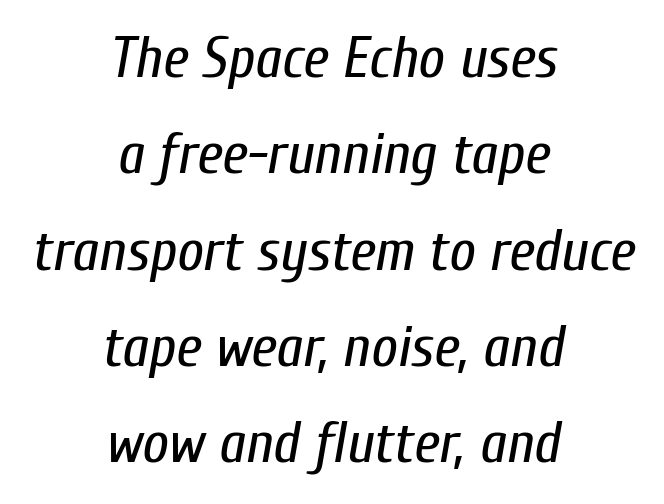
{"italic": "yes", "lean": "right", "slant_degrees": 10, "bold": "no", "weight": "regular", "width": "condensed", "stroke_contrast": "low", "x_height": "medium", "monospaced": "no", "underline": "no", "align": "center", "line_spacing": "normal", "line_spacing_ratio": 1.66, "letter_spacing": "normal", "letter_spacing_em": 0.0, "glyph_px": 58}
